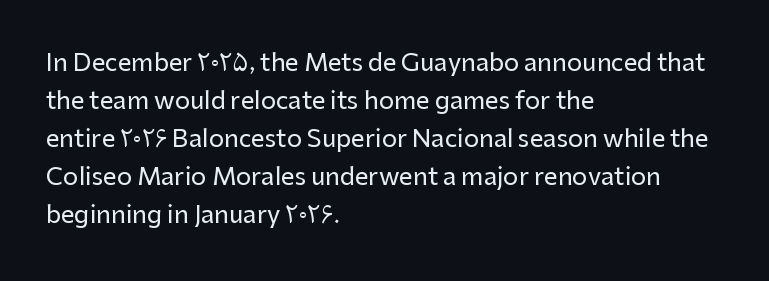
Q: Is the text italic (slanted)? A: No, it is upright.
Q: Is the text underlined? A: No.
Q: How is the paragraph aligned? A: Left-aligned.
Q: Is the spacing between letters normal or unusually wide? A: Normal.
Q: Is the spacing between lines tight, normal or loose? A: Normal.
